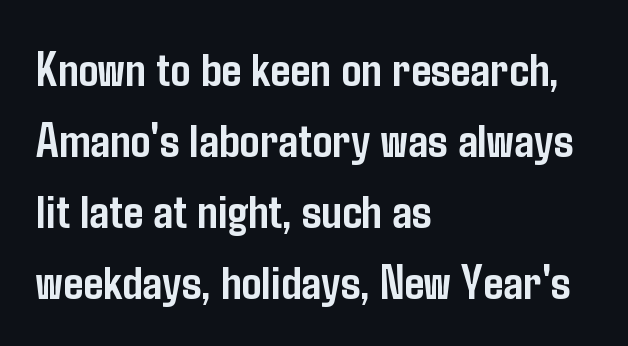
Strong, thick strokes mark this as bold type. Glyph-to-glyph distance matches everyday printed text. This sample has the flowing, uneven cadence of proportional lettering. The words here are not underlined.
